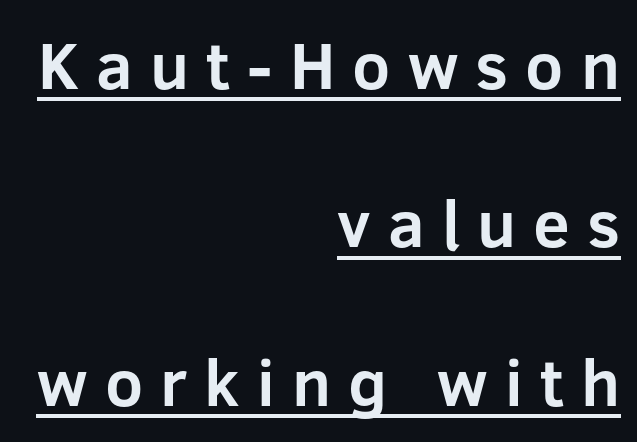
{"serif": "no", "italic": "no", "bold": "yes", "weight": "bold", "width": "normal", "stroke_contrast": "low", "x_height": "medium", "monospaced": "no", "underline": "yes", "align": "right", "line_spacing": "loose", "line_spacing_ratio": 2.4, "letter_spacing": "wide", "letter_spacing_em": 0.26, "glyph_px": 66}
